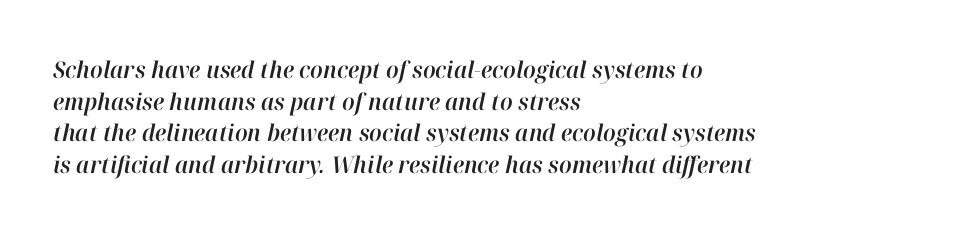
The image shows 23 px text type, italic (leaning right); set left-aligned, normal line spacing (1.38x), normal letter spacing, not underlined.
